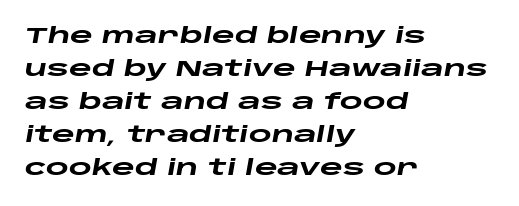
{"italic": "yes", "lean": "right", "slant_degrees": 10, "bold": "yes", "underline": "no", "align": "left", "line_spacing": "normal", "line_spacing_ratio": 1.5, "letter_spacing": "normal", "letter_spacing_em": 0.0, "glyph_px": 22}
